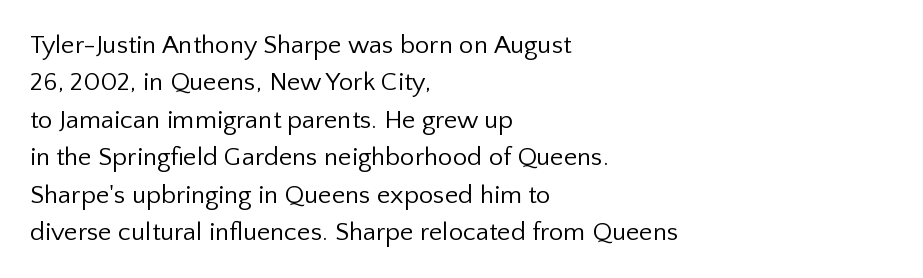
The image shows 26 px text type, upright; set left-aligned, normal line spacing (1.44x), normal letter spacing, not underlined.
